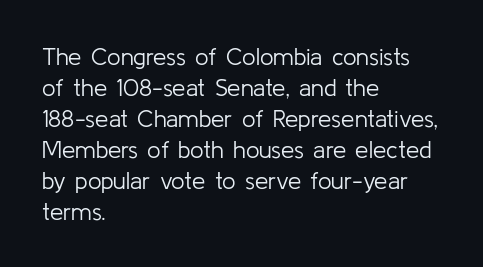
The image shows 24 px text type, upright; set left-aligned, normal line spacing (1.29x), normal letter spacing, not underlined.
